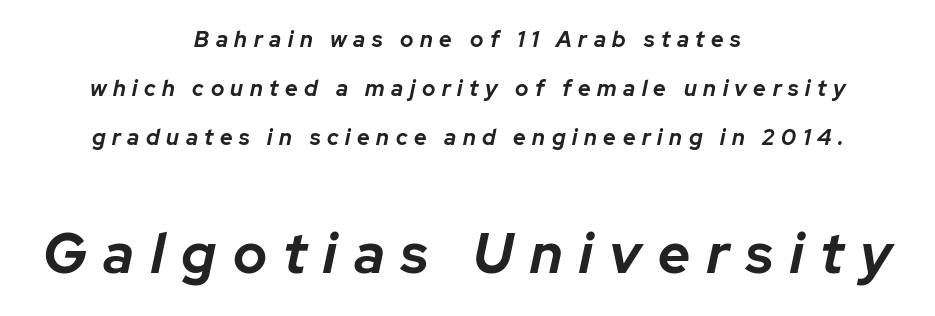
The designer dialed line spacing up above the default. Casual observation: everything's sitting right in the middle. These lines were composed using italics. Emphasis by weight is at full strength: bold.
